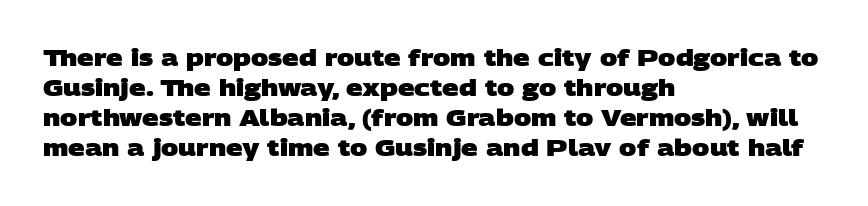
The image shows 23 px bold type; set left-aligned, normal line spacing (1.31x), normal letter spacing, not underlined.
